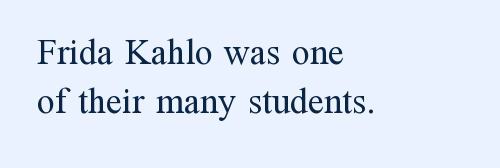
The image shows 36 px regular-weight serif type, upright; set left-aligned, normal line spacing (1.37x), normal letter spacing, not underlined; medium stroke contrast and a medium x-height.
